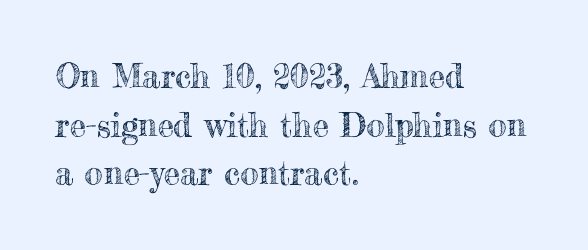
Q: Is the text italic (slanted)? A: No, it is upright.
Q: Is the text underlined? A: No.
Q: How is the paragraph aligned? A: Left-aligned.
Q: Is the spacing between letters normal or unusually wide? A: Normal.
Q: Is the spacing between lines tight, normal or loose? A: Normal.
Q: Width (condensed, normal, or wide)? A: Normal.
Q: x-height? A: Small.
Q: Monospaced? A: No.
